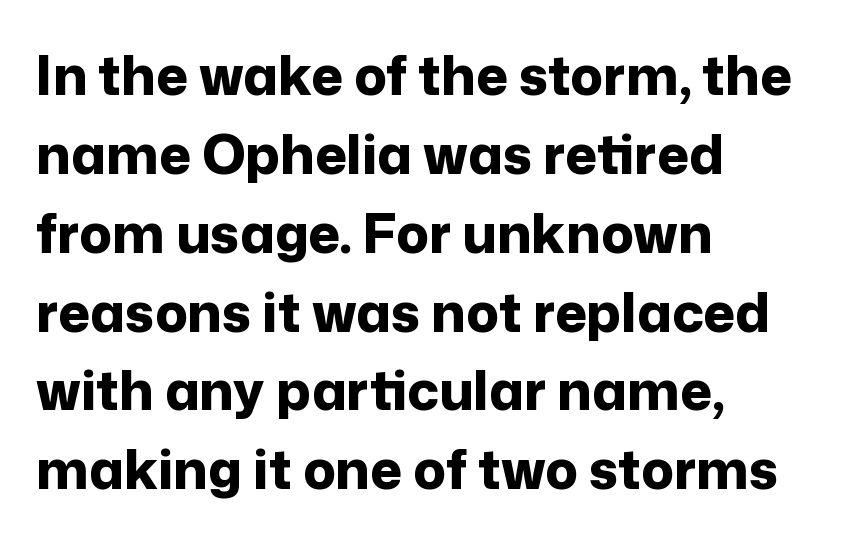
{"serif": "no", "italic": "no", "bold": "yes", "weight": "bold", "width": "normal", "stroke_contrast": "low", "x_height": "medium", "monospaced": "no", "underline": "no", "align": "left", "line_spacing": "normal", "line_spacing_ratio": 1.46, "letter_spacing": "normal", "letter_spacing_em": 0.0, "glyph_px": 54}
